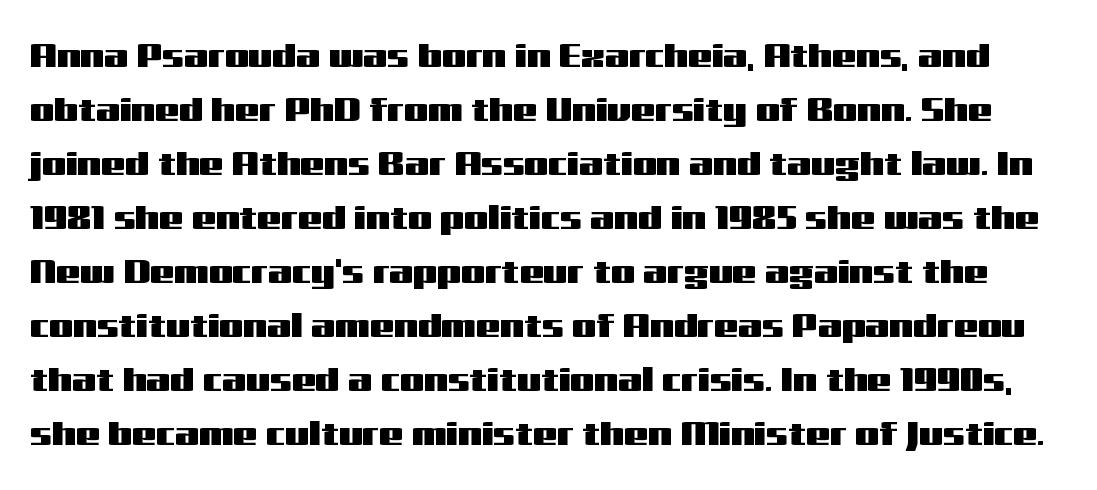
Does the type have serifs? No, each stem ends abruptly. A typesetter would call this leading conventional body-copy spacing. Students, note that the glyphs here touch the page at normal intervals. Italic? Not at all — the glyphs are vertical.
